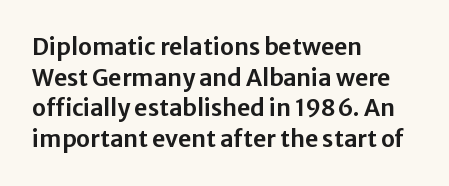
Q: Is the text italic (slanted)? A: No, it is upright.
Q: Is the text underlined? A: No.
Q: How is the paragraph aligned? A: Left-aligned.
Q: Is the spacing between letters normal or unusually wide? A: Normal.
Q: Is the spacing between lines tight, normal or loose? A: Normal.
